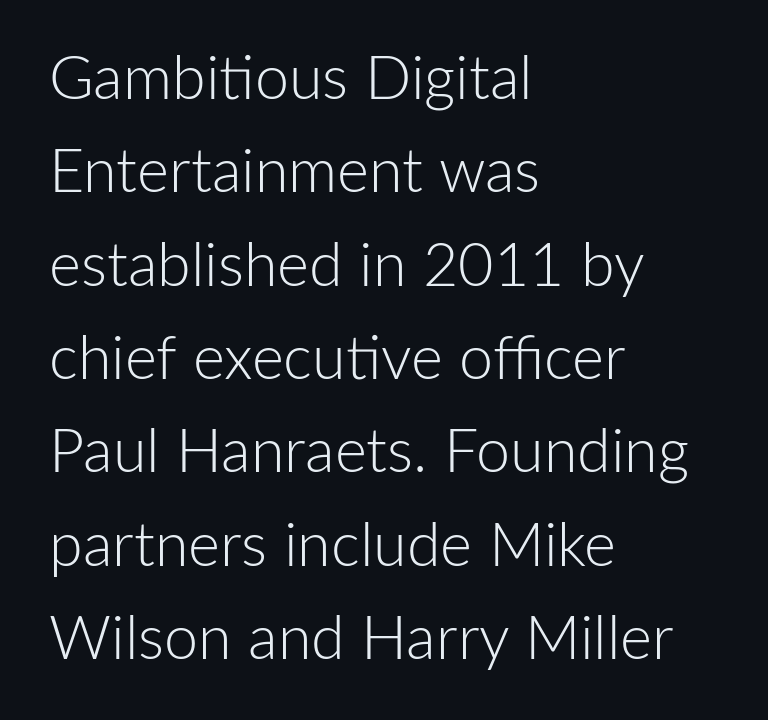
Q: Is the text bold? A: No.
Q: Is the text italic (slanted)? A: No, it is upright.
Q: Is the typeface a serif or a sans-serif typeface? A: Sans-serif.
Q: Is the text underlined? A: No.
Q: How is the paragraph aligned? A: Left-aligned.
Q: Is the spacing between letters normal or unusually wide? A: Normal.
Q: Is the spacing between lines tight, normal or loose? A: Normal.
Q: Width (condensed, normal, or wide)? A: Normal.
Q: Stroke contrast? A: Low.
Q: x-height? A: Medium.
Q: Monospaced? A: No.
